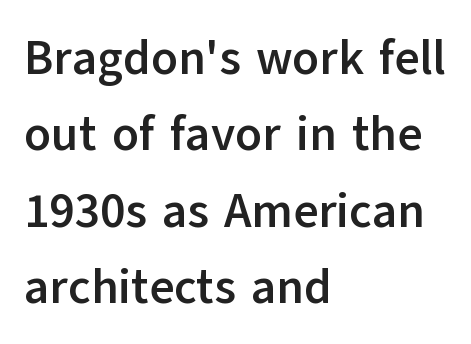
The image shows 48 px semibold sans-serif type, upright; set left-aligned, normal line spacing (1.59x), normal letter spacing, not underlined; low stroke contrast and a medium x-height.
